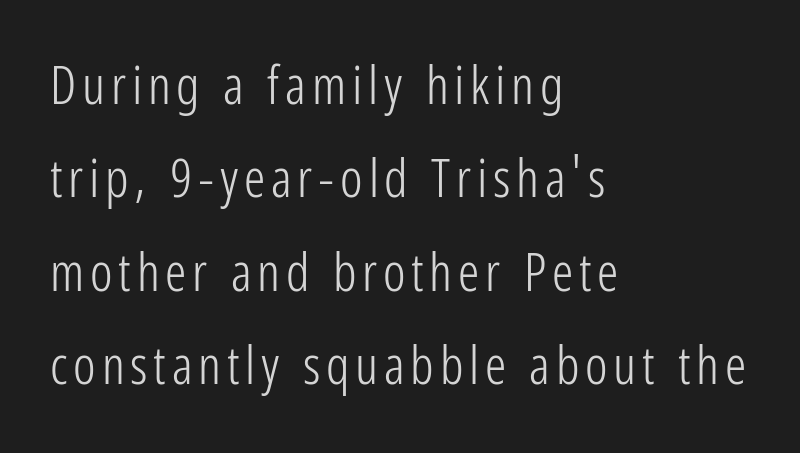
The image shows 53 px light, condensed sans-serif type, upright; set left-aligned, line spacing 1.76x, not underlined; low stroke contrast and a medium x-height.
